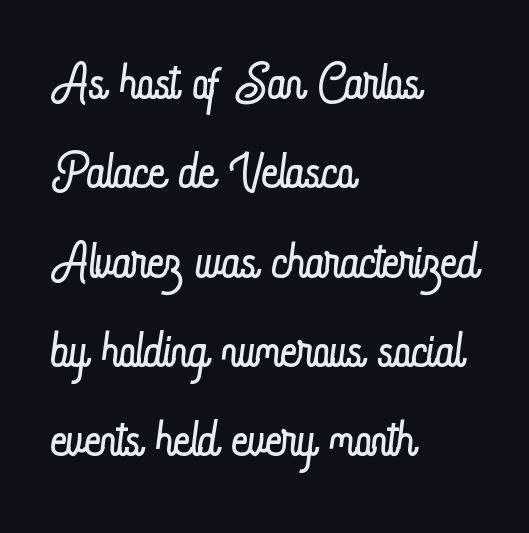
{"bold": "no", "weight": "light", "width": "condensed", "stroke_contrast": "low", "x_height": "small", "monospaced": "no", "underline": "no", "align": "left", "line_spacing_ratio": 1.24, "letter_spacing": "normal", "letter_spacing_em": 0.0, "glyph_px": 72}
